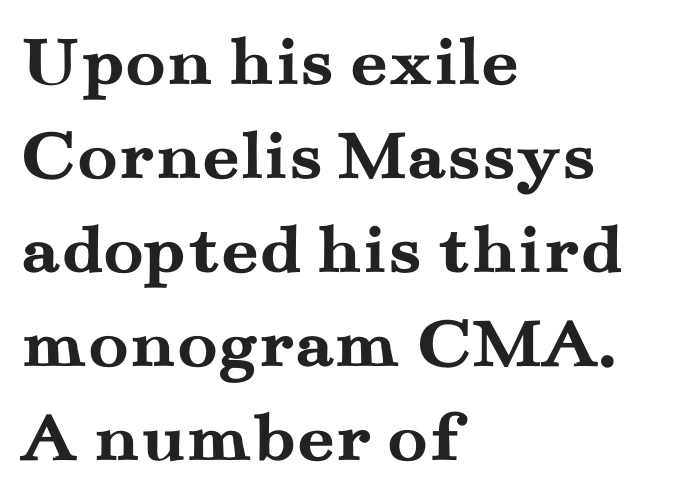
Q: Is the text bold? A: Yes.
Q: Is the text italic (slanted)? A: No, it is upright.
Q: Is the typeface a serif or a sans-serif typeface? A: Serif.
Q: Is the text underlined? A: No.
Q: How is the paragraph aligned? A: Left-aligned.
Q: Is the spacing between letters normal or unusually wide? A: Normal.
Q: Is the spacing between lines tight, normal or loose? A: Normal.
Q: Width (condensed, normal, or wide)? A: Wide.
Q: Stroke contrast? A: Medium.
Q: x-height? A: Small.
Q: Monospaced? A: No.
